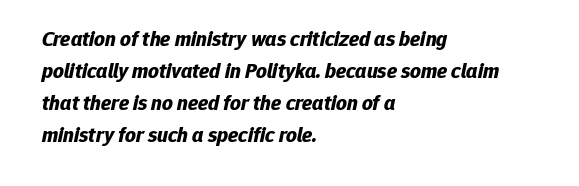
The image shows 21 px bold type, italic (leaning right); set left-aligned, normal line spacing (1.52x), normal letter spacing, not underlined.
